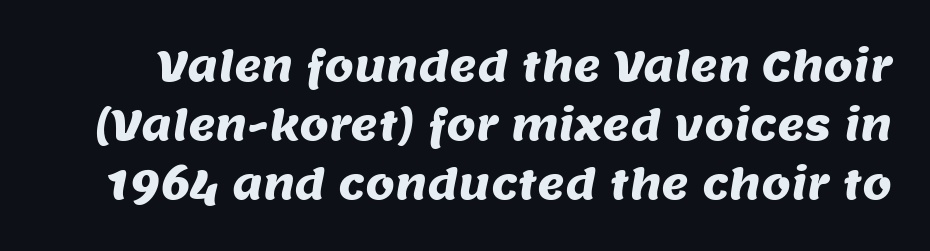
Q: Is the typeface a serif or a sans-serif typeface? A: Sans-serif.
Q: Is the text underlined? A: No.
Q: Is the spacing between letters normal or unusually wide? A: Normal.
Q: Is the spacing between lines tight, normal or loose? A: Normal.
Q: Width (condensed, normal, or wide)? A: Normal.
Q: Stroke contrast? A: Medium.
Q: x-height? A: Large.
Q: Monospaced? A: No.
